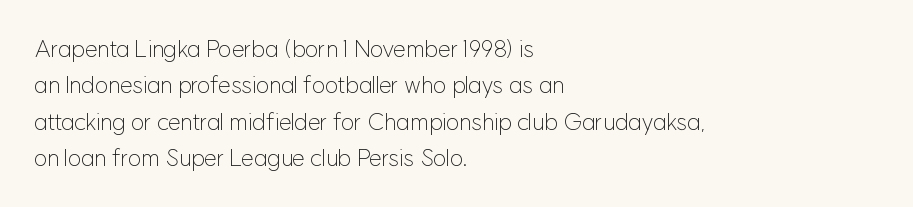
{"italic": "no", "bold": "no", "underline": "no", "align": "left", "line_spacing": "normal", "line_spacing_ratio": 1.58, "letter_spacing": "normal", "letter_spacing_em": 0.0, "glyph_px": 23}
